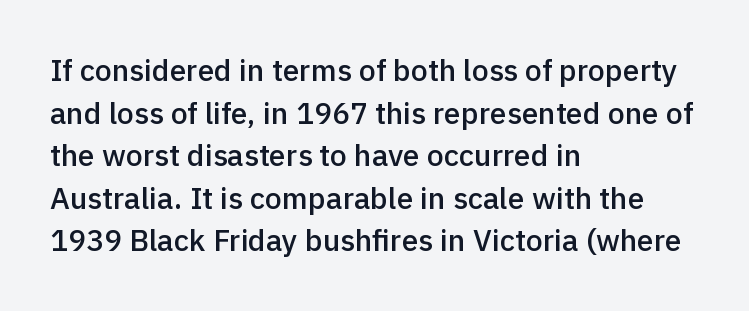
Q: Is the text bold? A: Semi-bold.
Q: Is the text italic (slanted)? A: No, it is upright.
Q: Is the typeface a serif or a sans-serif typeface? A: Sans-serif.
Q: Is the text underlined? A: No.
Q: How is the paragraph aligned? A: Left-aligned.
Q: Is the spacing between letters normal or unusually wide? A: Normal.
Q: Is the spacing between lines tight, normal or loose? A: Normal.
Q: Width (condensed, normal, or wide)? A: Normal.
Q: x-height? A: Medium.
Q: Monospaced? A: No.
